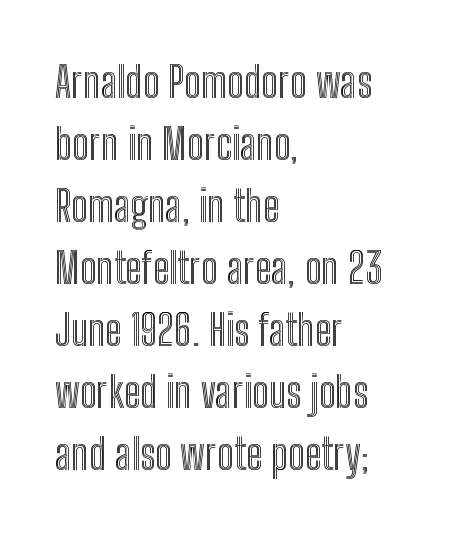
The image shows 43 px condensed type, upright; set left-aligned, normal line spacing (1.44x), normal letter spacing, not underlined; a medium x-height.
